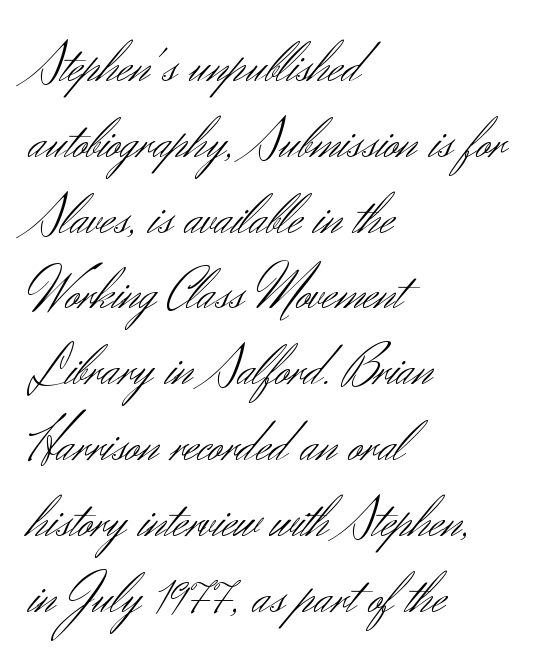
Words float on clear page, feet unadorned. The passage shown is typed in a proportional face where columns would drift. The type is set solid horizontally, with unmodified tracking. This is not heavy type; no bold has been used.
